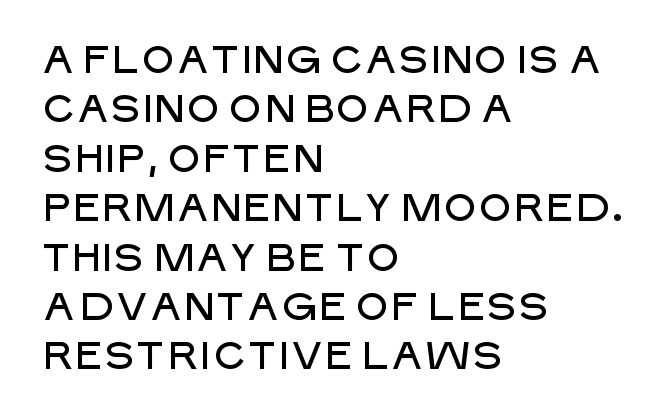
It's the straight-up-and-down kind of type. The words here are not underlined. Layout note: lines flush left. You can tell from the bare stems that sans-serif type was used. The letters sit at their default tracking, neither squeezed nor spread.
